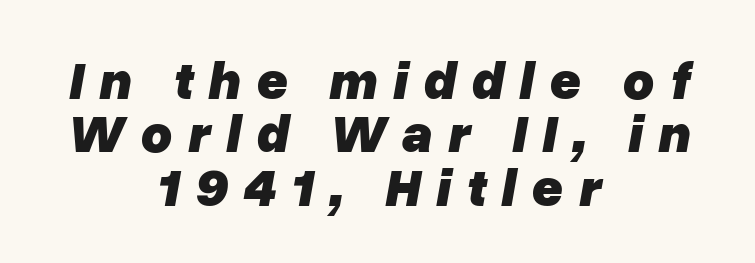
{"italic": "yes", "lean": "right", "slant_degrees": 10, "bold": "yes", "weight": "heavy", "width": "normal", "stroke_contrast": "low", "x_height": "medium", "monospaced": "no", "underline": "no", "align": "center", "line_spacing": "tight", "line_spacing_ratio": 0.99, "letter_spacing": "wide", "letter_spacing_em": 0.28, "glyph_px": 54}
